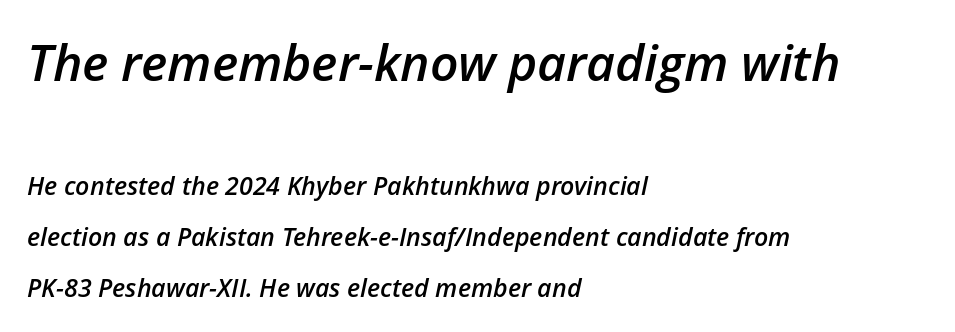
{"italic": "yes", "lean": "right", "slant_degrees": 12, "bold": "semi", "weight": "semibold", "width": "normal", "stroke_contrast": "low", "x_height": "medium", "monospaced": "no", "underline": "no", "align": "left", "line_spacing": "loose", "line_spacing_ratio": 2.03, "letter_spacing": "normal", "letter_spacing_em": 0.0, "larger_block": "first", "size_ratio": 2.0, "glyph_px": 50}
